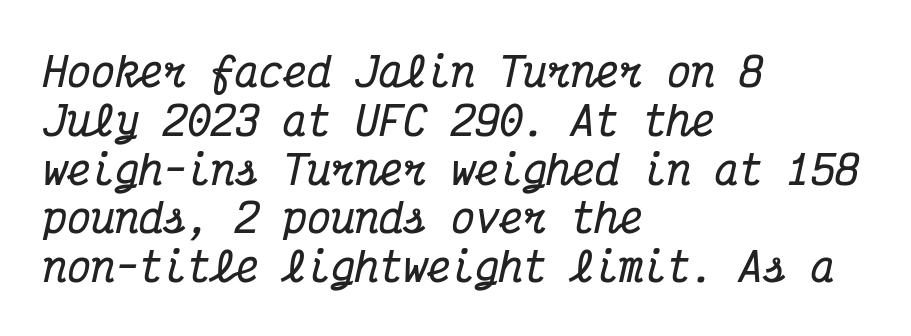
Q: Is the text bold? A: Yes.
Q: Is the text italic (slanted)? A: Yes, it leans right by about 12 degrees.
Q: Is the typeface a serif or a sans-serif typeface? A: Serif.
Q: Is the text underlined? A: No.
Q: How is the paragraph aligned? A: Left-aligned.
Q: Is the spacing between letters normal or unusually wide? A: Normal.
Q: Width (condensed, normal, or wide)? A: Condensed.
Q: Stroke contrast? A: Medium.
Q: x-height? A: Medium.
Q: Monospaced? A: Yes.
